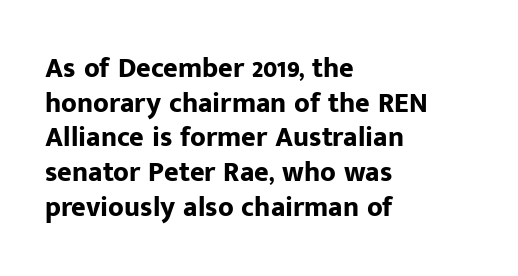
Q: Is the text bold? A: Yes.
Q: Is the text italic (slanted)? A: No, it is upright.
Q: Is the typeface a serif or a sans-serif typeface? A: Sans-serif.
Q: Is the text underlined? A: No.
Q: How is the paragraph aligned? A: Left-aligned.
Q: Is the spacing between letters normal or unusually wide? A: Normal.
Q: Width (condensed, normal, or wide)? A: Normal.
Q: Stroke contrast? A: Low.
Q: x-height? A: Medium.
Q: Monospaced? A: No.
